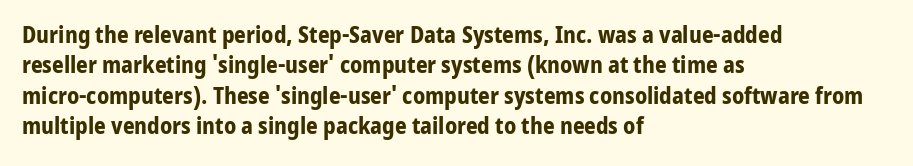
The image shows 23 px bold type, upright; set left-aligned, normal line spacing (1.32x), normal letter spacing, not underlined.
